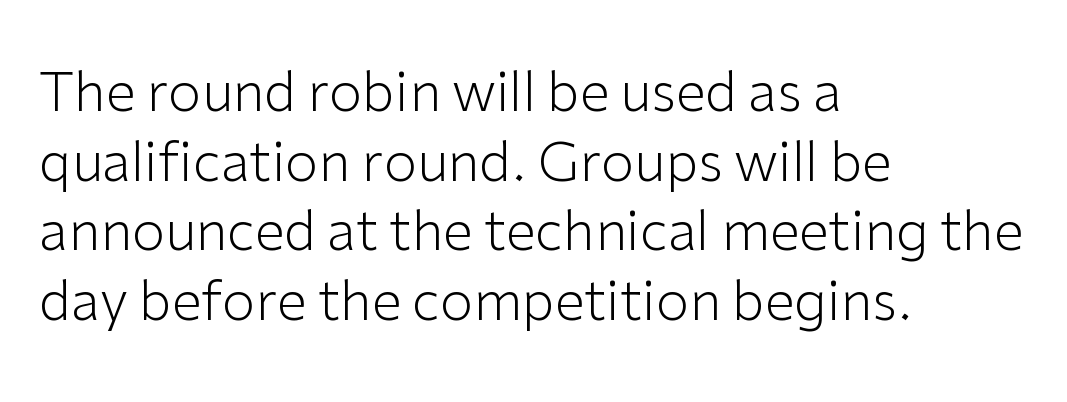
Each letter keeps its own natural width here, so spacing adapts to shape. No heavy texture on the line: the type isn't bold. The leading is moderate, giving the passage an even texture. A clean baseline with only descenders dipping below it. Type style note: lacks serifs.
